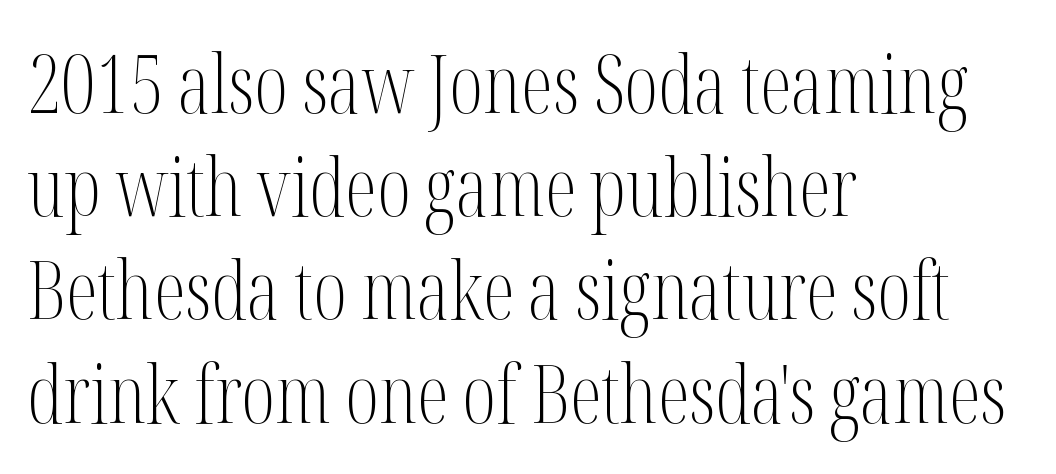
{"serif": "yes", "italic": "no", "bold": "no", "weight": "light", "width": "condensed", "stroke_contrast": "medium", "x_height": "medium", "monospaced": "no", "underline": "no", "align": "left", "line_spacing": "normal", "line_spacing_ratio": 1.29, "letter_spacing": "normal", "letter_spacing_em": 0.0, "glyph_px": 80}
